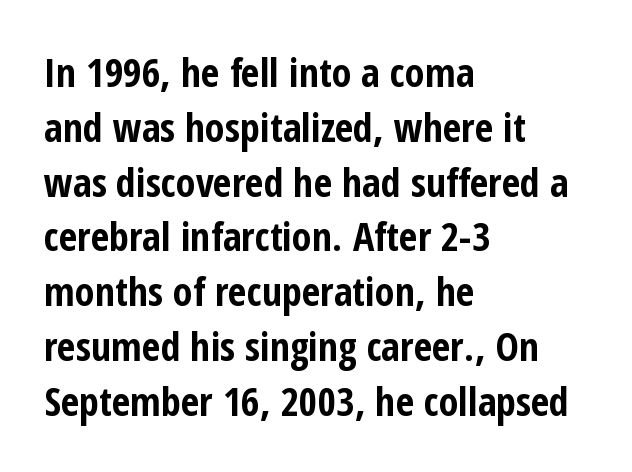
The image shows 40 px bold, condensed sans-serif type, upright; set left-aligned, normal line spacing (1.37x), normal letter spacing, not underlined; low stroke contrast and a medium x-height.
